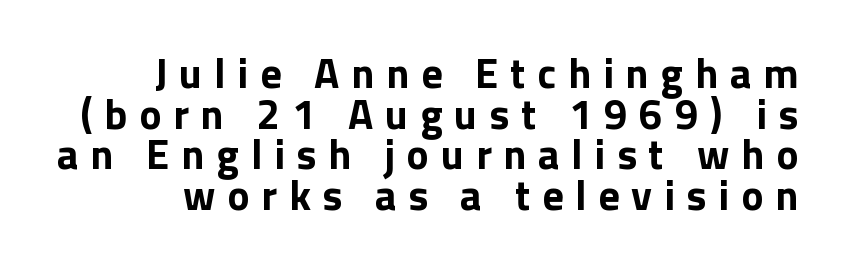
The image shows 42 px bold sans-serif type, upright; set tight line spacing (0.97x), unusually wide letter spacing (+0.28 em), not underlined; low stroke contrast and a medium x-height.
